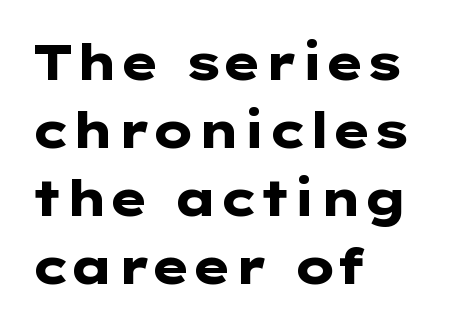
Q: Is the text bold? A: Yes.
Q: Is the text italic (slanted)? A: No, it is upright.
Q: Is the typeface a serif or a sans-serif typeface? A: Sans-serif.
Q: Is the text underlined? A: No.
Q: How is the paragraph aligned? A: Left-aligned.
Q: Is the spacing between letters normal or unusually wide? A: Normal.
Q: Is the spacing between lines tight, normal or loose? A: Normal.
Q: Width (condensed, normal, or wide)? A: Wide.
Q: Stroke contrast? A: Low.
Q: x-height? A: Medium.
